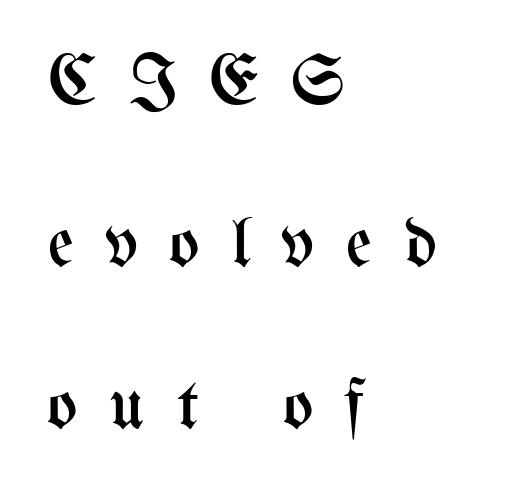
Ink coverage per letter is moderate at most. You could only call the tracking loose — the letters float apart. In CSS terms this would be text-align: left. Here the designer chose a conventional face with non-uniform glyph widths. In terms of leading, this rendering errs on the spacious side. The area under the type is left untouched.
